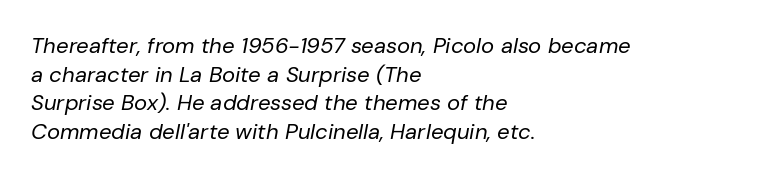
These lines were composed using italics. Successive baselines arrive at the customary interval. The strip under each line holds only bare page. Bold? No — there's no thickening of the strokes. Inter-character spacing is left at the font's built-in metrics. Alignment: flush left.
